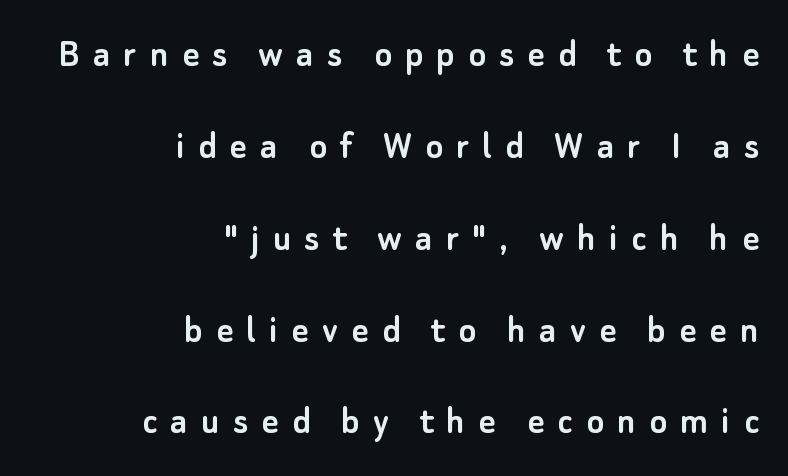
The image shows 41 px sans-serif type, upright; set right-aligned, loose line spacing (2.24x), unusually wide letter spacing (+0.32 em), not underlined; low stroke contrast and a small x-height.
